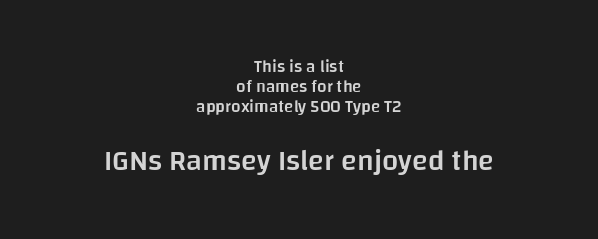
Notice the strokes are somewhat thickened but not fully heavy: this is a semibold. Nobody touched the tracking dial on this one. Think of a printed novel: that variable character pitch is what you see here. Glance below the letters and you will spot only blank space. Posture: vertical. What kind of face is this? One without serifs — a sans.
